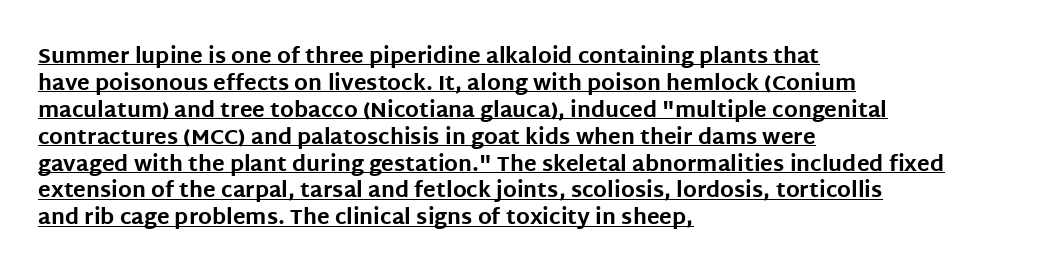
The image shows 21 px bold type, upright; set left-aligned, normal line spacing (1.28x), normal letter spacing, underlined.
